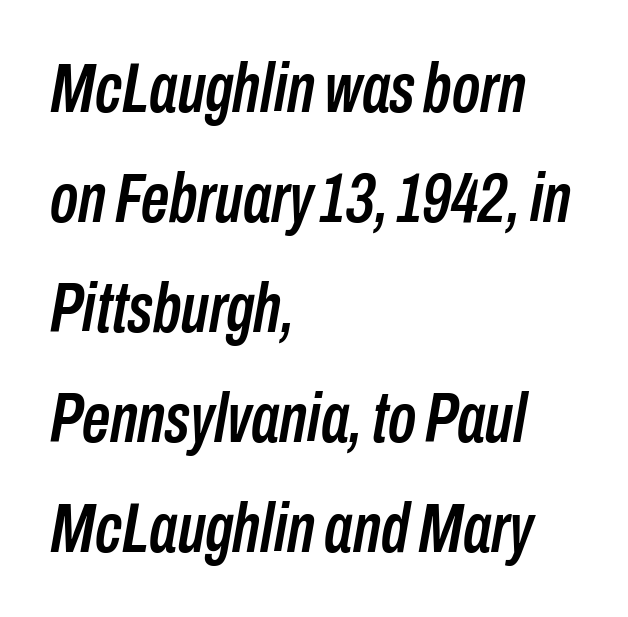
{"italic": "yes", "lean": "right", "slant_degrees": 10, "width": "condensed", "stroke_contrast": "low", "x_height": "medium", "monospaced": "no", "underline": "no", "align": "left", "line_spacing": "normal", "line_spacing_ratio": 1.57, "letter_spacing": "normal", "letter_spacing_em": 0.0, "glyph_px": 70}
